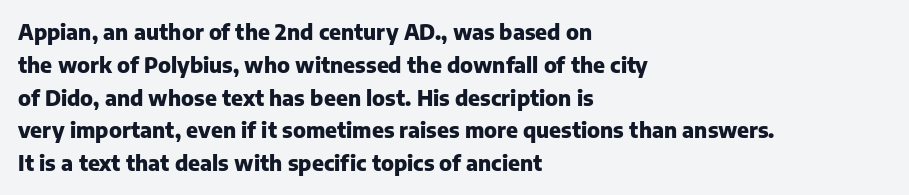
{"italic": "no", "bold": "yes", "underline": "no", "align": "left", "line_spacing": "normal", "line_spacing_ratio": 1.56, "letter_spacing": "normal", "letter_spacing_em": 0.0, "glyph_px": 21}
